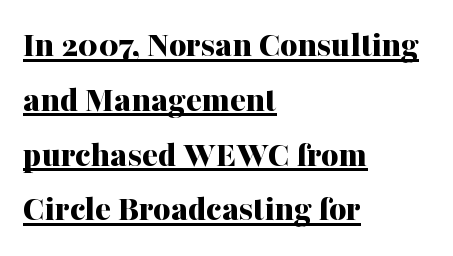
Q: Is the text bold? A: Yes.
Q: Is the text italic (slanted)? A: No, it is upright.
Q: Is the typeface a serif or a sans-serif typeface? A: Serif.
Q: Is the text underlined? A: Yes.
Q: How is the paragraph aligned? A: Left-aligned.
Q: Is the spacing between letters normal or unusually wide? A: Normal.
Q: Is the spacing between lines tight, normal or loose? A: Normal.
Q: Width (condensed, normal, or wide)? A: Normal.
Q: Stroke contrast? A: Medium.
Q: x-height? A: Medium.
Q: Monospaced? A: No.
